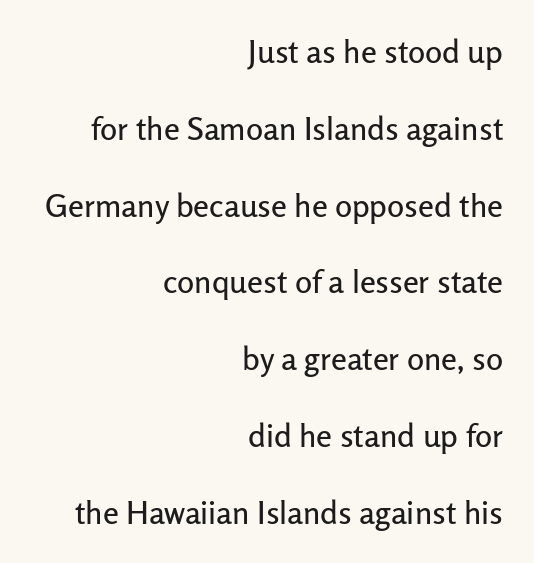
These lines stand farther apart than default settings would place them. Descenders hang freely into open space. The face used here is rendered with its standard letterfit. Quick note: not italic, upright. The passage shown is typed in a proportional face where columns would drift.
